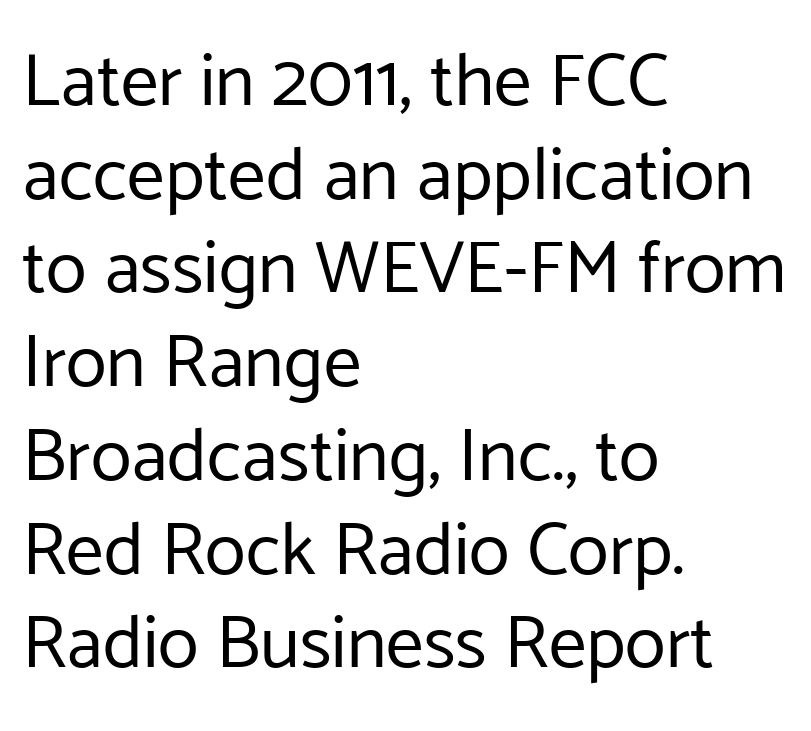
Q: Is the text bold? A: No.
Q: Is the text italic (slanted)? A: No, it is upright.
Q: Is the typeface a serif or a sans-serif typeface? A: Sans-serif.
Q: Is the text underlined? A: No.
Q: How is the paragraph aligned? A: Left-aligned.
Q: Is the spacing between letters normal or unusually wide? A: Normal.
Q: Is the spacing between lines tight, normal or loose? A: Normal.
Q: Width (condensed, normal, or wide)? A: Normal.
Q: Stroke contrast? A: Low.
Q: x-height? A: Medium.
Q: Monospaced? A: No.
